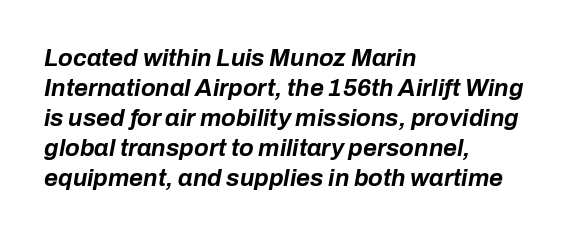
You can tell it's italic because the verticals aren't actually vertical. The rendering uses a bold face; every stroke is thick and dark. Compared with typical paragraphs, the rows here are spaced about the same. The paragraph has a hard left edge and a soft right edge. This sample uses plain, unmodified letter spacing. Plain, unruled lines of type.
